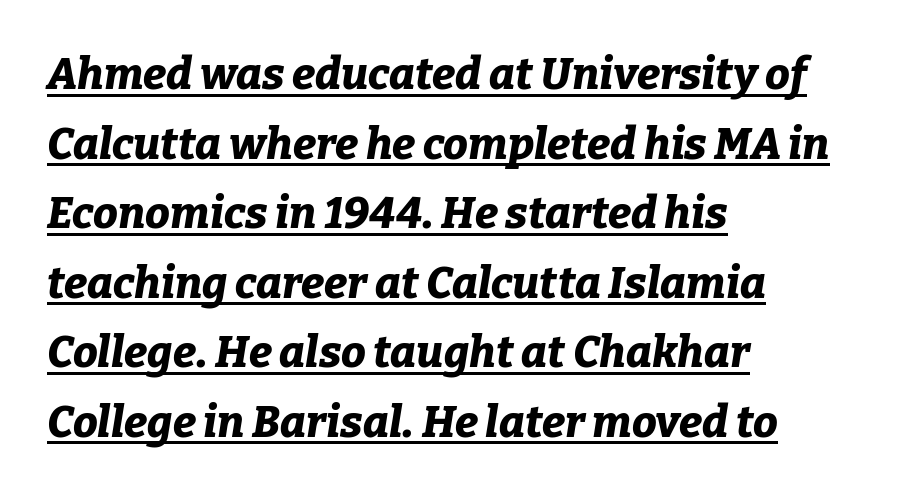
Every word sits above its own underline. In CSS terms this would be text-align: left. Rows of type keep a routine distance in the vertical direction. Think of a printed novel: that variable character pitch is what you see here. When letters slant like this, we call the style italic. Weight check: bold — yes, fully.
